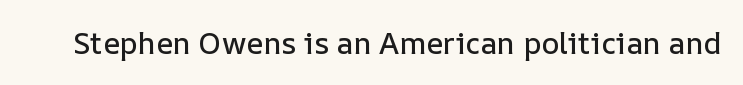
The strip under each line holds only bare page. Here the glyphs are tracked normally, forming tight word shapes. Is this a fixed-width face? No — the glyphs have proportional, varying widths. The letters stand upright; this is a roman face.
